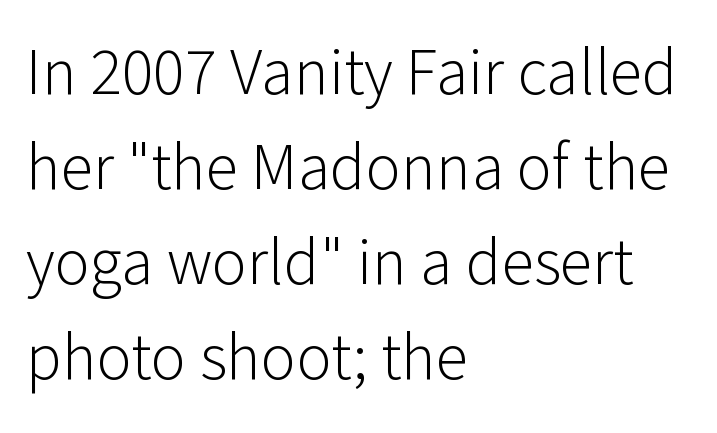
The image shows 66 px light sans-serif type, upright; set left-aligned, normal line spacing (1.44x), normal letter spacing, not underlined; low stroke contrast and a medium x-height.
